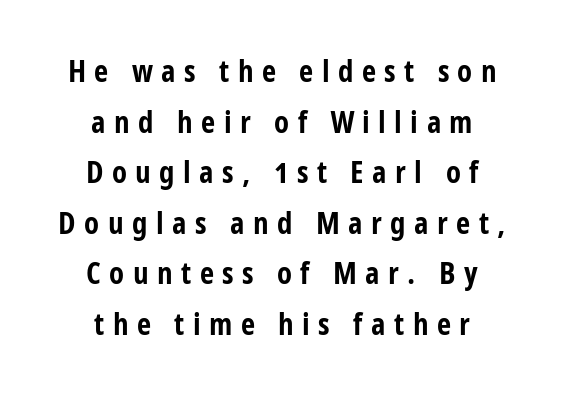
Q: Is the text bold? A: Yes.
Q: Is the text italic (slanted)? A: No, it is upright.
Q: Is the typeface a serif or a sans-serif typeface? A: Sans-serif.
Q: Is the text underlined? A: No.
Q: How is the paragraph aligned? A: Centered.
Q: Is the spacing between letters normal or unusually wide? A: Unusually wide.
Q: Is the spacing between lines tight, normal or loose? A: Normal.
Q: Width (condensed, normal, or wide)? A: Condensed.
Q: Stroke contrast? A: Low.
Q: x-height? A: Medium.
Q: Monospaced? A: No.
